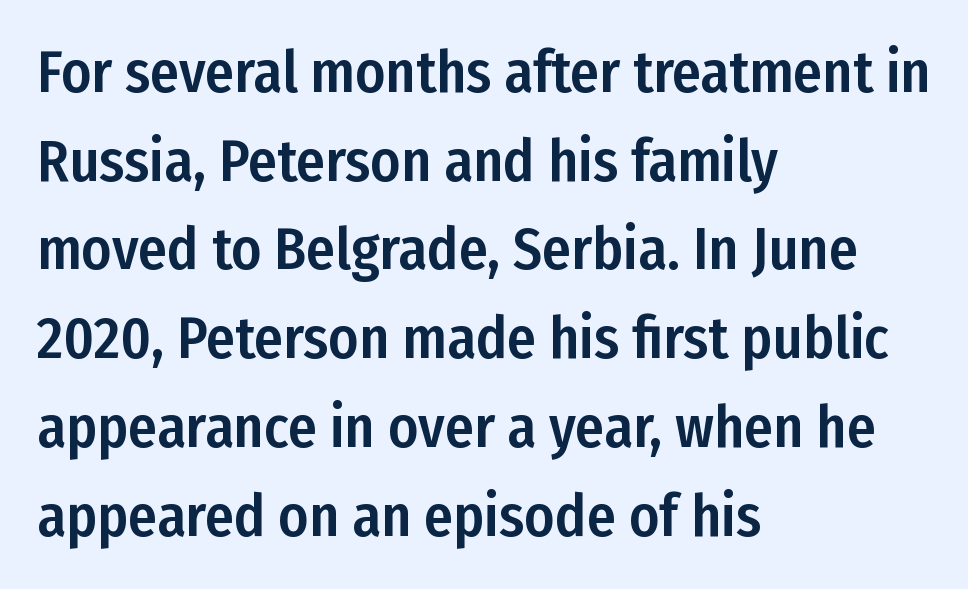
Q: Is the text italic (slanted)? A: No, it is upright.
Q: Is the typeface a serif or a sans-serif typeface? A: Sans-serif.
Q: Is the text underlined? A: No.
Q: How is the paragraph aligned? A: Left-aligned.
Q: Is the spacing between letters normal or unusually wide? A: Normal.
Q: Is the spacing between lines tight, normal or loose? A: Normal.
Q: Width (condensed, normal, or wide)? A: Condensed.
Q: Stroke contrast? A: Low.
Q: x-height? A: Medium.
Q: Monospaced? A: No.
